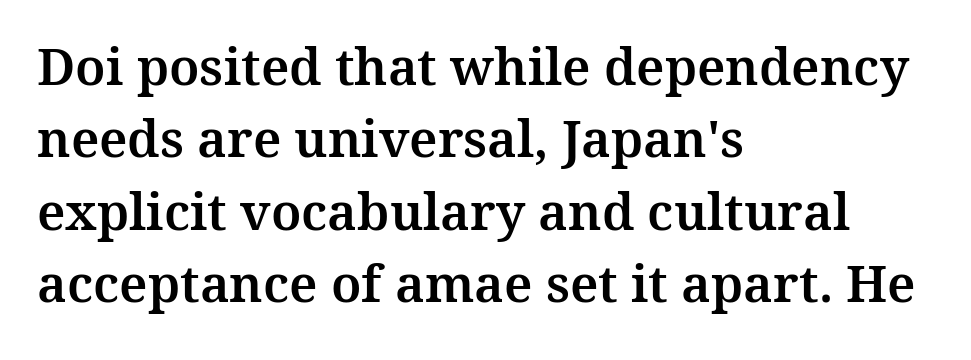
Is this a sans? No — the strokes have serifs. Horizontally, the lines are justified to the leading edge only. Quick note: not italic, upright. What stands out about the letter spacing? Nothing — it is the standard amount. These lines are rendered in a variable-pitch font.
